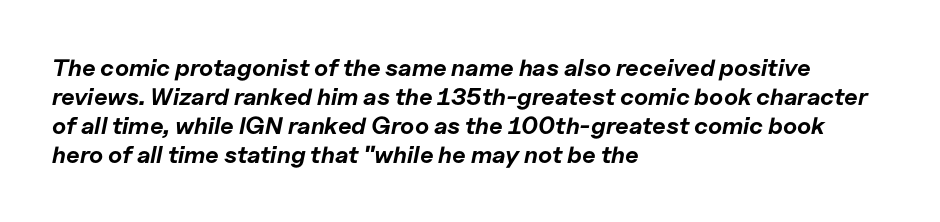
Plenty of ink on the page — the face is bold. Does the lettering tilt? It does — this is italic. If you drew a ruler down the left edge, every line would touch it. Bare-footed words on every line. Short note: letters normally spaced.
